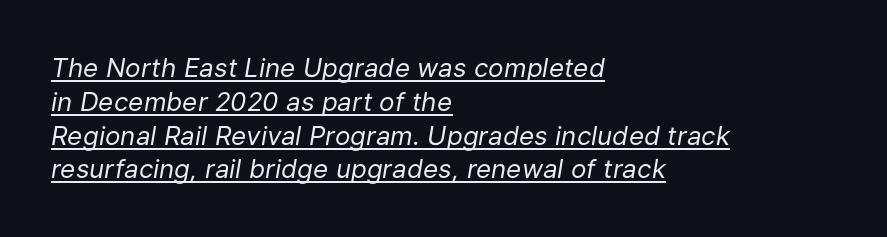
Ink coverage per letter is moderate at most. Has an underline been added? It has. The face used here is rendered with its standard letterfit. Evenly set lines give the paragraph a standard silhouette. The paragraph shown leans on its left margin. Slant detected: the letters are inclined.
